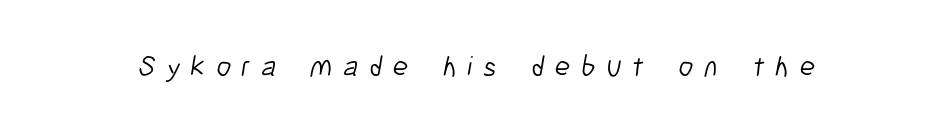
Q: Is the text bold? A: No.
Q: Is the typeface a serif or a sans-serif typeface? A: Sans-serif.
Q: Is the text underlined? A: No.
Q: Is the spacing between letters normal or unusually wide? A: Unusually wide.
Q: Width (condensed, normal, or wide)? A: Condensed.
Q: Stroke contrast? A: Low.
Q: x-height? A: Medium.
Q: Monospaced? A: No.
